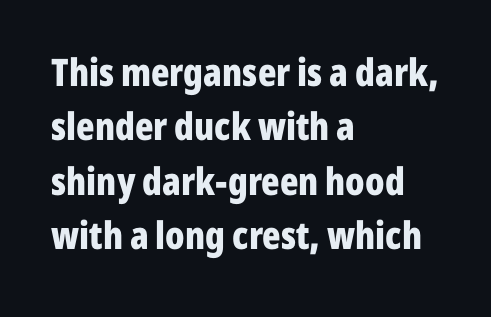
Q: Is the text bold? A: Yes.
Q: Is the text italic (slanted)? A: No, it is upright.
Q: Is the typeface a serif or a sans-serif typeface? A: Sans-serif.
Q: Is the text underlined? A: No.
Q: How is the paragraph aligned? A: Left-aligned.
Q: Is the spacing between letters normal or unusually wide? A: Normal.
Q: Is the spacing between lines tight, normal or loose? A: Normal.
Q: Width (condensed, normal, or wide)? A: Condensed.
Q: Stroke contrast? A: Low.
Q: x-height? A: Medium.
Q: Monospaced? A: No.
